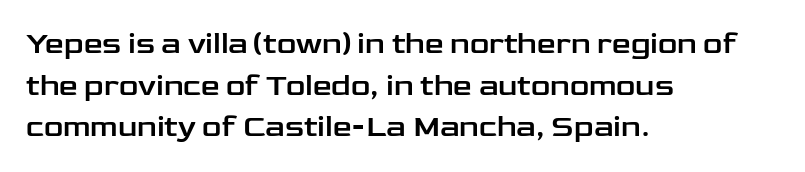
The image shows 30 px wide sans-serif type, upright; set left-aligned, normal line spacing (1.39x), normal letter spacing, not underlined; low stroke contrast and a medium x-height.
